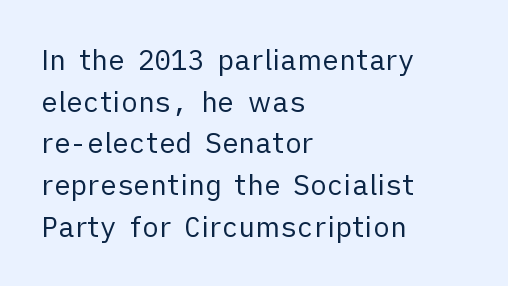
The image shows 28 px regular-weight sans-serif type, upright; set left-aligned, normal line spacing (1.49x), normal letter spacing, not underlined; low stroke contrast and a medium x-height.
